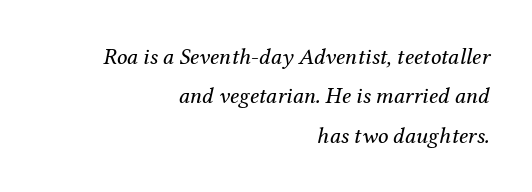
The passage is arranged like a letterhead date or caption credit — flush right. Characters follow at the spacing the type designer built in. Slant detected: the letters are inclined. The weight would be labelled regular, book, light, or lighter still. Descenders are the only things crossing below the line.
